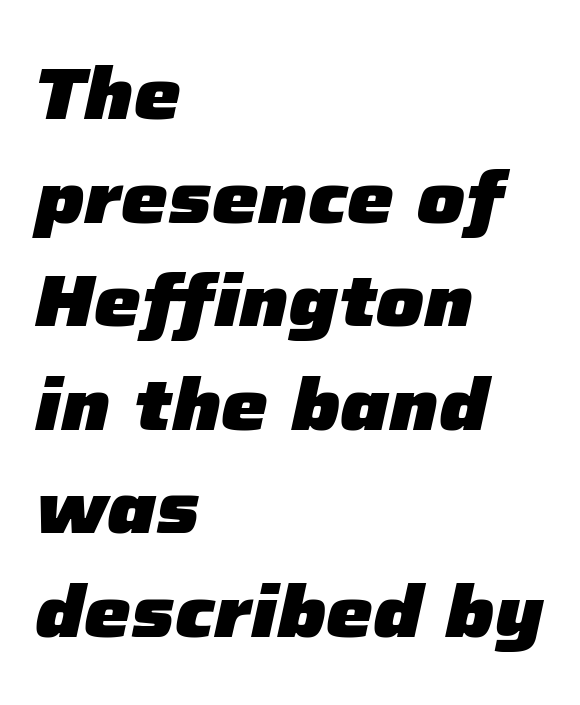
Q: Is the text bold? A: Yes.
Q: Is the text italic (slanted)? A: Yes, it leans right by about 12 degrees.
Q: Is the text underlined? A: No.
Q: How is the paragraph aligned? A: Left-aligned.
Q: Is the spacing between letters normal or unusually wide? A: Normal.
Q: Is the spacing between lines tight, normal or loose? A: Normal.
Q: Width (condensed, normal, or wide)? A: Normal.
Q: Stroke contrast? A: Low.
Q: x-height? A: Medium.
Q: Monospaced? A: No.
